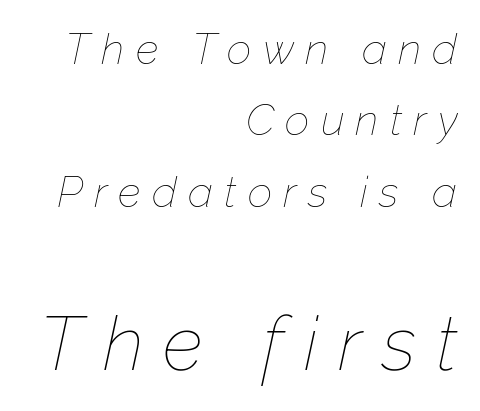
The typesetter chose a ragged-left arrangement here. Letter spacing: wide. The leading is moderate, giving the passage an even texture. The rendering uses natural spacing where letterforms have individual widths. Visually, the bottom section dominates because its glyphs are scaled up. No word sits above an underline.
